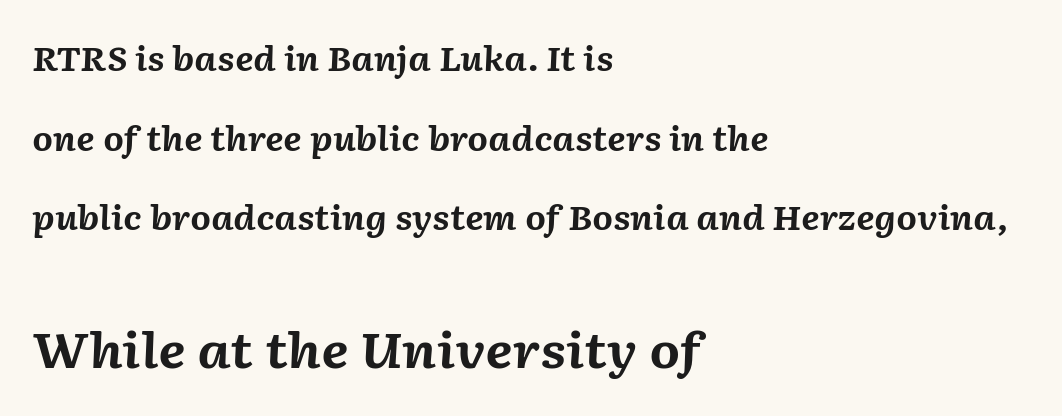
Strokes here are thick enough to call this a true bold. Typesetter's note — lower block bumped up in size, upper block left smaller. Underlining? Definitely not there. Honestly, the letter spacing is just normal — you wouldn't notice it. Rendered with sloped, italic letterforms.
